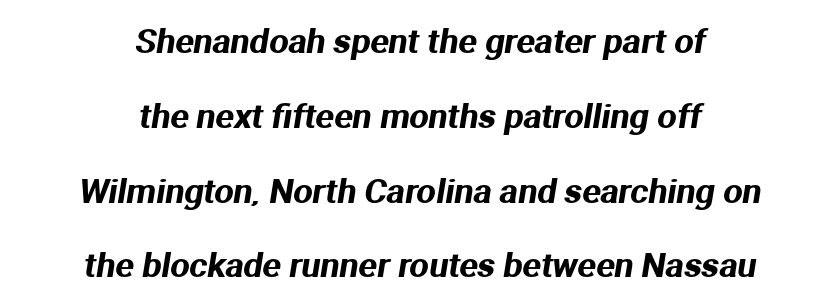
Q: Is the typeface a serif or a sans-serif typeface? A: Sans-serif.
Q: Is the text underlined? A: No.
Q: How is the paragraph aligned? A: Centered.
Q: Is the spacing between letters normal or unusually wide? A: Normal.
Q: Is the spacing between lines tight, normal or loose? A: Loose.
Q: Width (condensed, normal, or wide)? A: Normal.
Q: Stroke contrast? A: Medium.
Q: x-height? A: Medium.
Q: Monospaced? A: No.
